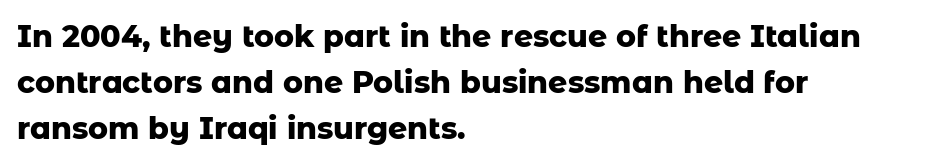
{"serif": "no", "italic": "no", "bold": "yes", "weight": "heavy", "width": "normal", "stroke_contrast": "low", "x_height": "medium", "monospaced": "no", "underline": "no", "align": "left", "line_spacing": "normal", "line_spacing_ratio": 1.53, "letter_spacing": "normal", "letter_spacing_em": 0.0, "glyph_px": 30}
